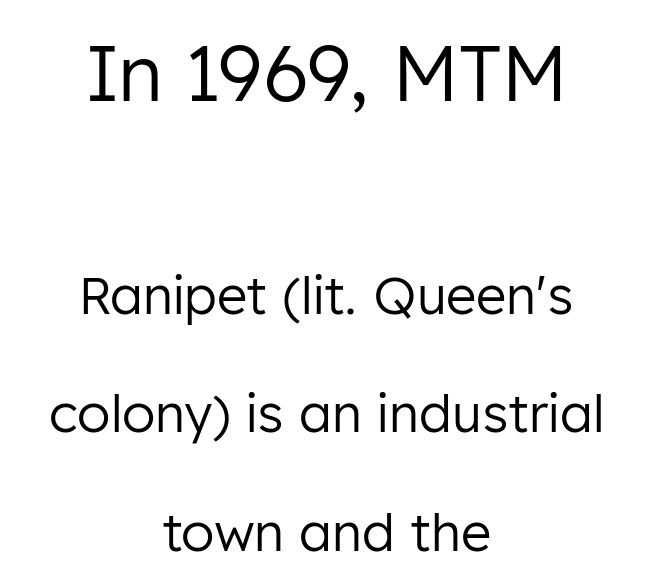
{"serif": "no", "italic": "no", "bold": "no", "weight": "regular", "width": "normal", "stroke_contrast": "low", "x_height": "medium", "monospaced": "no", "underline": "no", "align": "center", "line_spacing": "loose", "line_spacing_ratio": 2.27, "letter_spacing": "normal", "letter_spacing_em": 0.0, "larger_block": "first", "size_ratio": 1.5, "glyph_px": 78}
